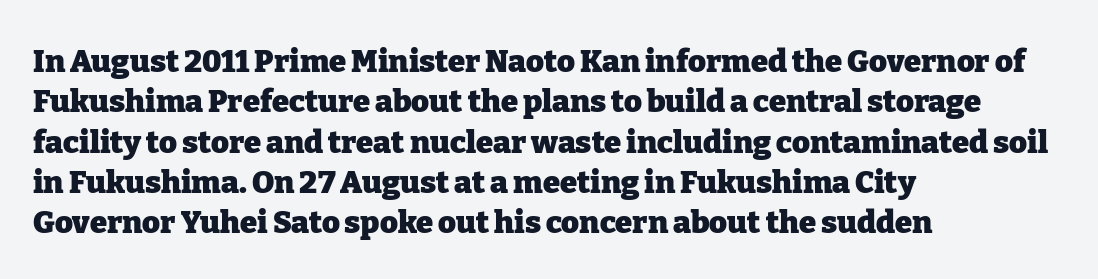
{"serif": "yes", "italic": "no", "bold": "yes", "weight": "heavy", "width": "normal", "stroke_contrast": "low", "x_height": "medium", "monospaced": "no", "underline": "no", "align": "left", "line_spacing": "normal", "line_spacing_ratio": 1.3, "letter_spacing": "normal", "letter_spacing_em": 0.0, "glyph_px": 31}
